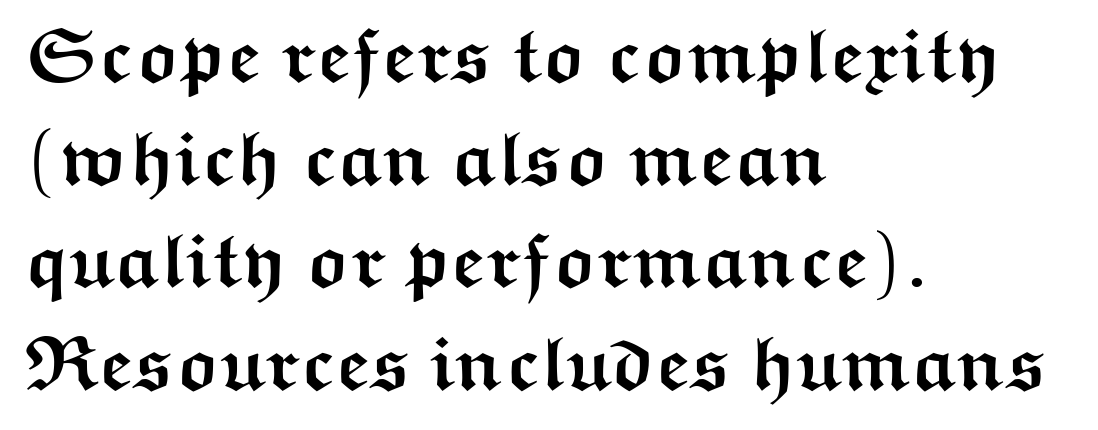
One-word summary of the alignment: left. This sample keeps an unexceptional amount of space between lines. Spacing verdict: proportional, widths tailored to each character. These lines keep a tight, regular rhythm from letter to letter. In terms of letterform style, serifs are entirely absent.
